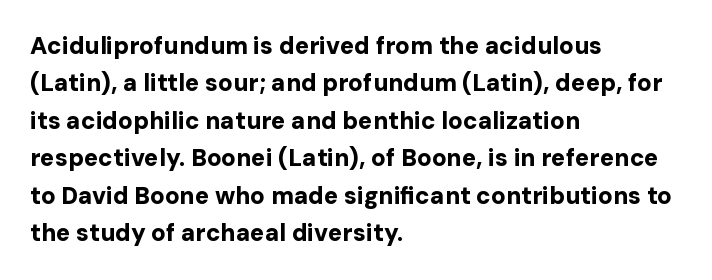
Underline: absent. Strokes here are thick enough to call this a true bold. This block has exactly the height ordinary leading produces. Standard letterfit; no display-style spreading of the glyphs. The lines are quadded left.
